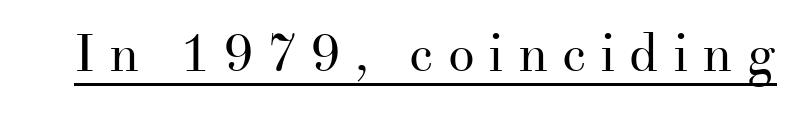
Q: Is the text bold? A: No.
Q: Is the text italic (slanted)? A: No, it is upright.
Q: Is the typeface a serif or a sans-serif typeface? A: Serif.
Q: Is the text underlined? A: Yes.
Q: Is the spacing between letters normal or unusually wide? A: Unusually wide.
Q: Width (condensed, normal, or wide)? A: Normal.
Q: Stroke contrast? A: Medium.
Q: x-height? A: Small.
Q: Monospaced? A: No.
